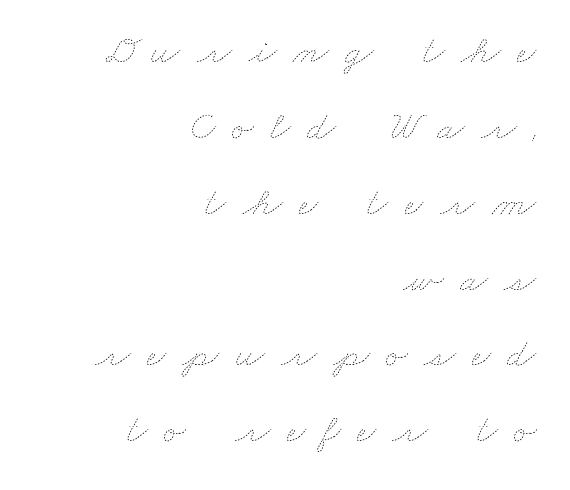
{"bold": "no", "weight": "thin", "width": "wide", "stroke_contrast": "low", "x_height": "small", "monospaced": "no", "underline": "no", "align": "right", "line_spacing_ratio": 1.85, "letter_spacing": "wide", "letter_spacing_em": 0.4, "glyph_px": 41}
